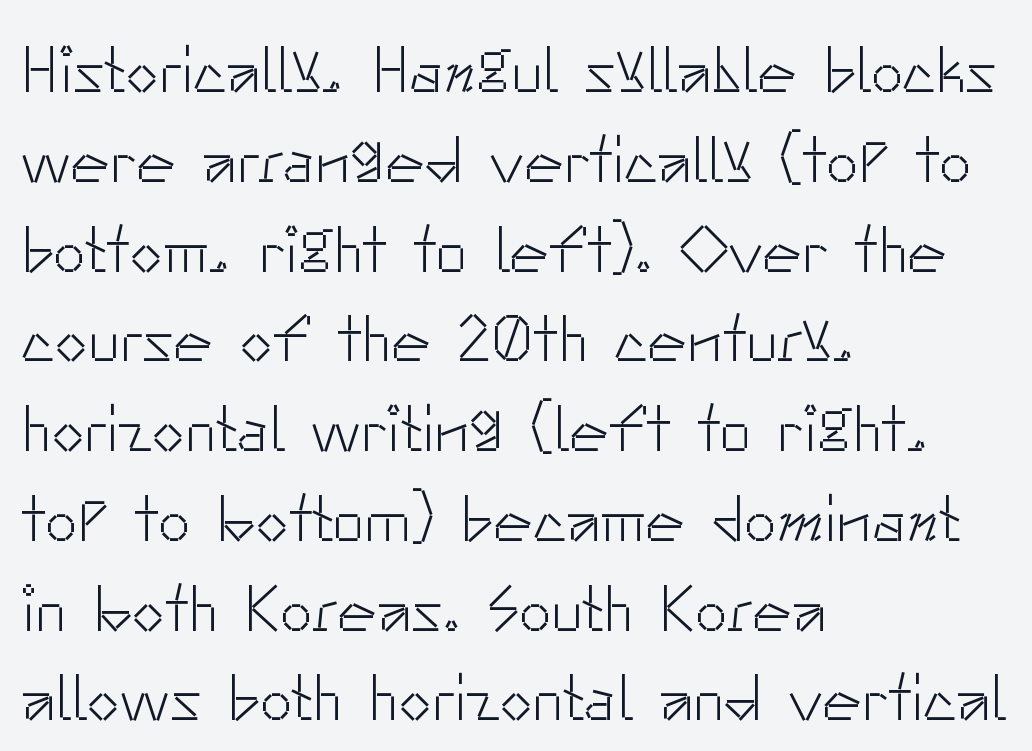
Classification — sans serif. Weight: not bold — regular or lighter. The space directly below the letters is spotless. Here the glyphs are tracked normally, forming tight word shapes. Is this a fixed-width face? No — the glyphs have proportional, varying widths. The rag falls on the right side of this text block.
